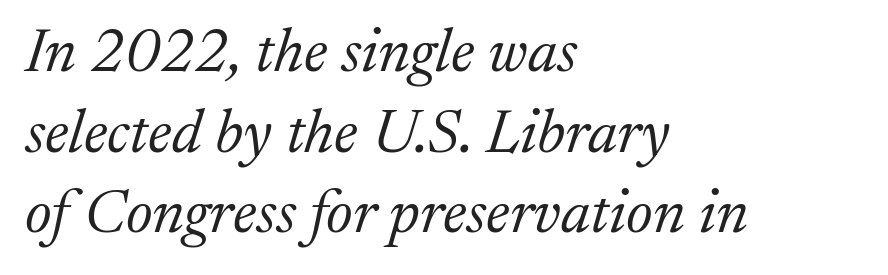
{"serif": "yes", "italic": "yes", "lean": "right", "slant_degrees": 17, "bold": "no", "weight": "light", "width": "normal", "stroke_contrast": "medium", "x_height": "medium", "monospaced": "no", "underline": "no", "align": "left", "line_spacing": "normal", "line_spacing_ratio": 1.3, "letter_spacing": "normal", "letter_spacing_em": 0.0, "glyph_px": 62}
